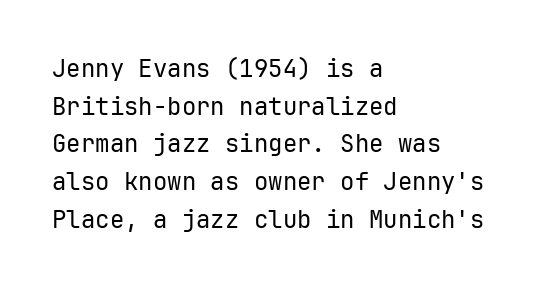
The image shows 24 px text type, upright; set left-aligned, normal line spacing (1.57x), normal letter spacing, not underlined.
